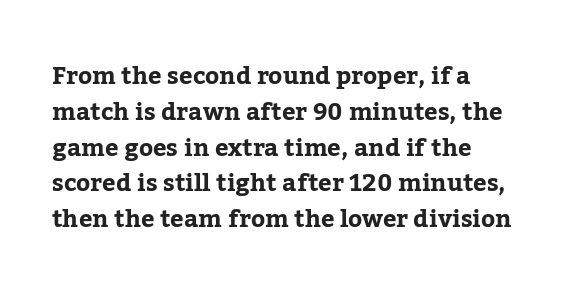
Q: Is the text italic (slanted)? A: No, it is upright.
Q: Is the text underlined? A: No.
Q: How is the paragraph aligned? A: Left-aligned.
Q: Is the spacing between letters normal or unusually wide? A: Normal.
Q: Is the spacing between lines tight, normal or loose? A: Normal.
